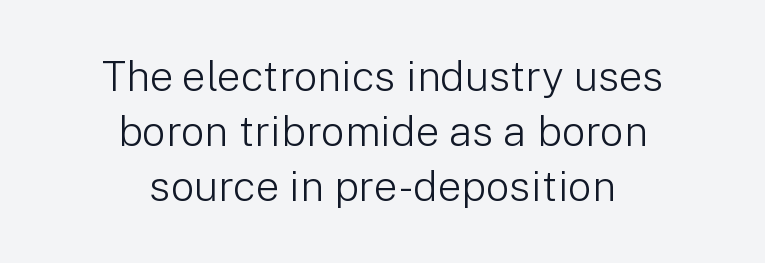
The image shows 42 px light sans-serif type, upright; set centered, normal line spacing (1.31x), normal letter spacing, not underlined; low stroke contrast and a medium x-height.
